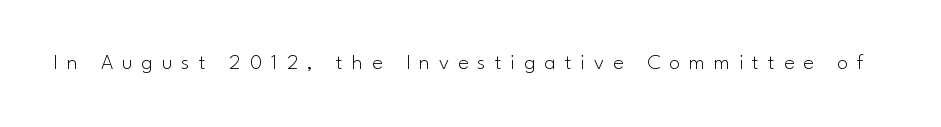
Rule under the text: the space is simply empty. The face looks like a standard text weight, possibly lighter. In terms of posture, this sample is upright. Between one letter and the next there's a generous, obvious gap.
